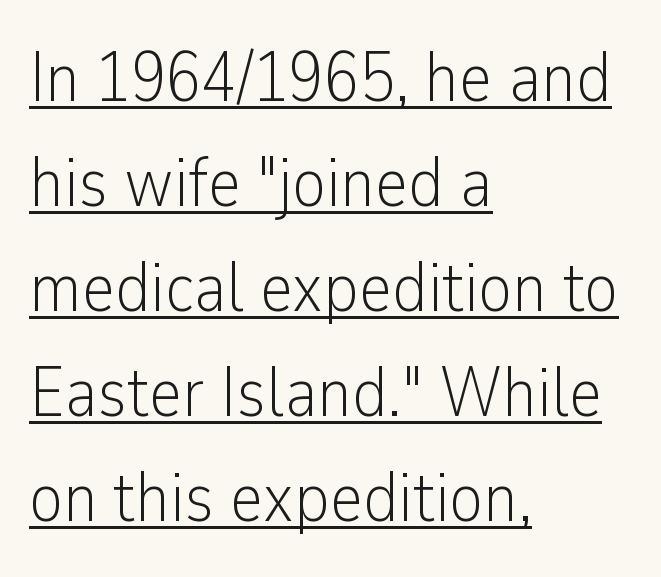
Vertical stems look standard width or narrower in stroke. Reading down the block, your eye returns to a fixed left position each line. These lines are rendered in a variable-pitch font. Notice how the stems are strictly vertical — no italics here. The gaps between neighbouring characters are ordinary and unremarkable. Does the type have serifs? No, each stem ends abruptly.
